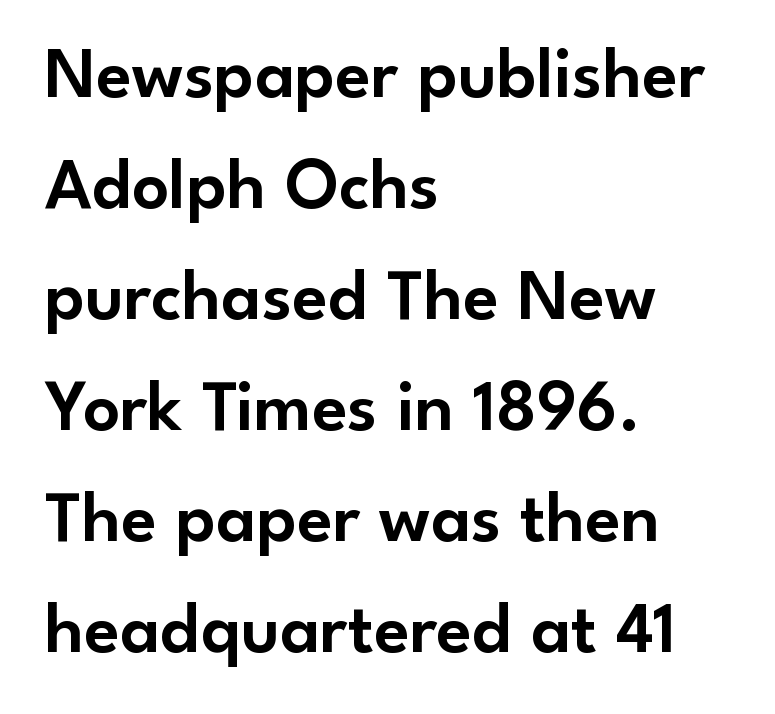
Q: Is the text italic (slanted)? A: No, it is upright.
Q: Is the typeface a serif or a sans-serif typeface? A: Sans-serif.
Q: Is the text underlined? A: No.
Q: How is the paragraph aligned? A: Left-aligned.
Q: Is the spacing between letters normal or unusually wide? A: Normal.
Q: Is the spacing between lines tight, normal or loose? A: Normal.
Q: Width (condensed, normal, or wide)? A: Normal.
Q: Stroke contrast? A: Low.
Q: x-height? A: Small.
Q: Monospaced? A: No.
